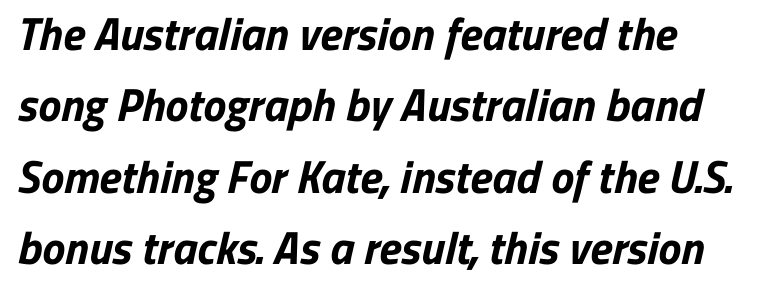
Q: Is the text bold? A: Yes.
Q: Is the typeface a serif or a sans-serif typeface? A: Sans-serif.
Q: Is the text underlined? A: No.
Q: Is the spacing between letters normal or unusually wide? A: Normal.
Q: Is the spacing between lines tight, normal or loose? A: Normal.
Q: Width (condensed, normal, or wide)? A: Normal.
Q: Stroke contrast? A: Low.
Q: x-height? A: Medium.
Q: Monospaced? A: No.
